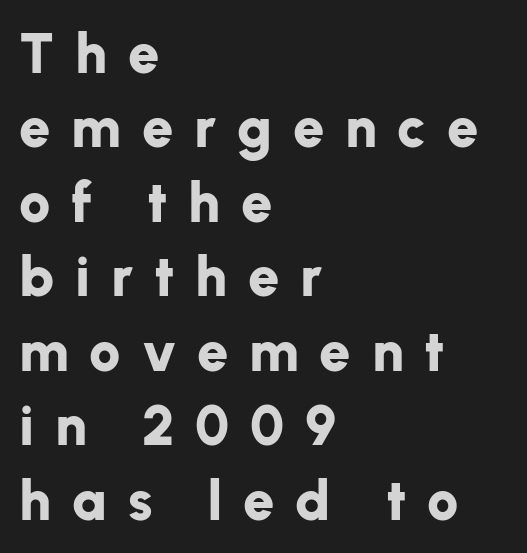
The image shows 56 px bold sans-serif type, upright; set left-aligned, normal line spacing (1.33x), unusually wide letter spacing (+0.37 em), not underlined; low stroke contrast and a medium x-height.
